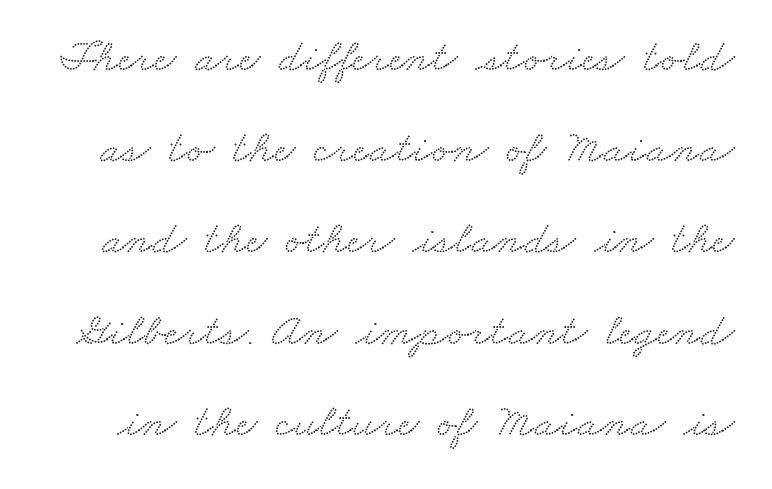
The image shows 47 px wide serif type; set loose line spacing (1.94x), normal letter spacing, not underlined; low stroke contrast and a small x-height.
